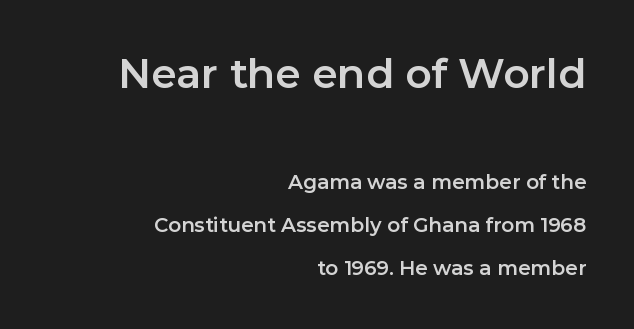
Q: Is the text italic (slanted)? A: No, it is upright.
Q: Is the typeface a serif or a sans-serif typeface? A: Sans-serif.
Q: Is the text underlined? A: No.
Q: How is the paragraph aligned? A: Right-aligned.
Q: Is the spacing between letters normal or unusually wide? A: Normal.
Q: Is the spacing between lines tight, normal or loose? A: Loose.
Q: Which block of text is set in a larger size, the first (top) or the second (bottom)? A: The first (top) one.
Q: Width (condensed, normal, or wide)? A: Normal.
Q: Stroke contrast? A: Low.
Q: x-height? A: Medium.
Q: Monospaced? A: No.
